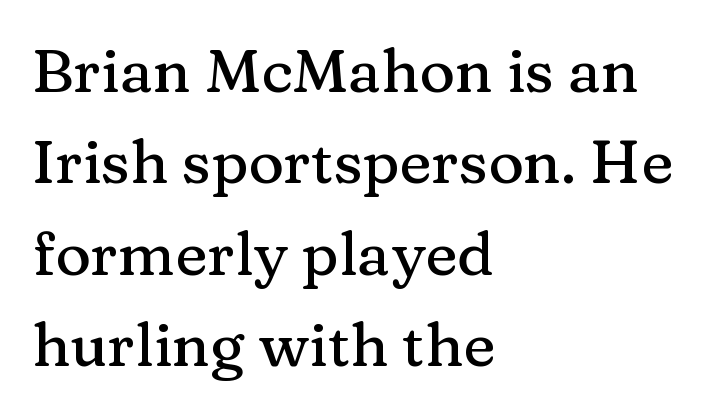
The image shows 61 px serif type, upright; set left-aligned, normal line spacing (1.5x), normal letter spacing, not underlined; medium stroke contrast and a medium x-height.
